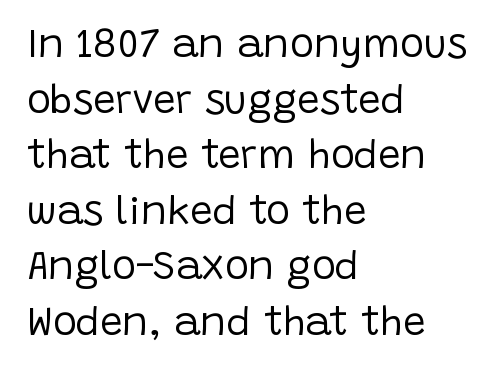
The image shows 40 px regular-weight sans-serif type, upright; set left-aligned, normal line spacing (1.39x), normal letter spacing, not underlined; low stroke contrast and a large x-height.
